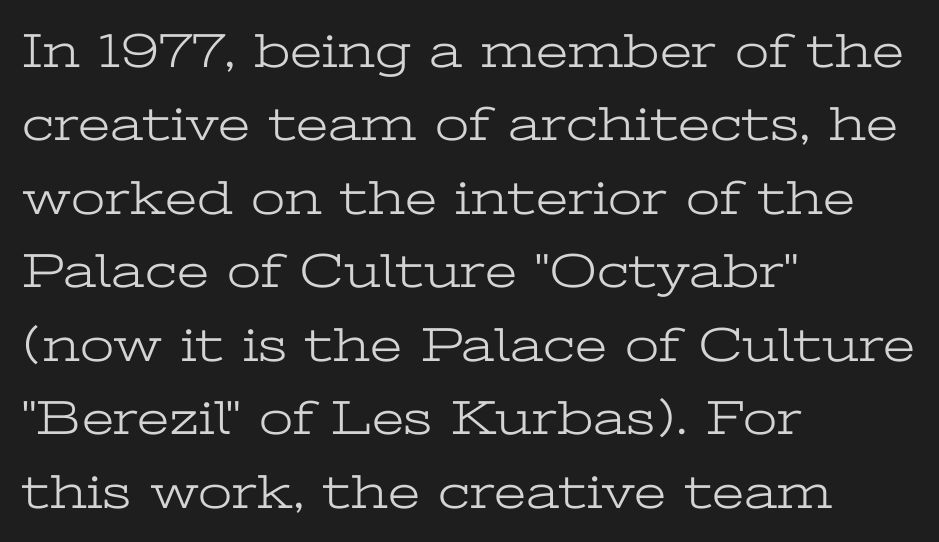
This is not heavy type; no bold has been used. Horizontal bands of white between lines are of average thickness. Upright lettering throughout. Character widths vary here, with narrow letters taking less room than wide ones. The type is set solid horizontally, with unmodified tracking.
